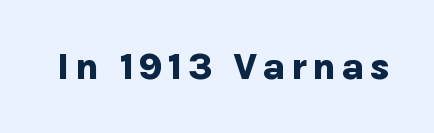
Q: Is the text bold? A: Yes.
Q: Is the text italic (slanted)? A: No, it is upright.
Q: Is the typeface a serif or a sans-serif typeface? A: Sans-serif.
Q: Is the text underlined? A: No.
Q: Width (condensed, normal, or wide)? A: Normal.
Q: Stroke contrast? A: Low.
Q: x-height? A: Medium.
Q: Monospaced? A: No.
